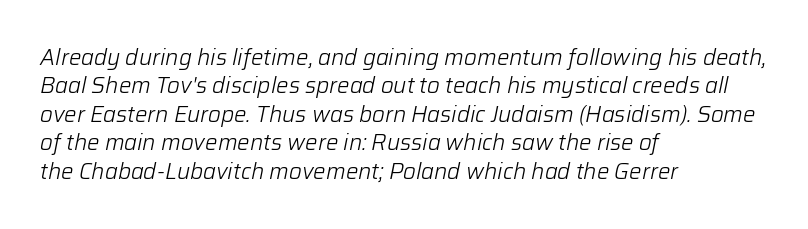
Quick note: italic. This block has exactly the height ordinary leading produces. Casual observation: everything's shoved over to the left. Observe the ordinary spacing: letters are neighbours, not strangers. Bare-footed words on every line. Stem width sits at or under what a default text font uses.
